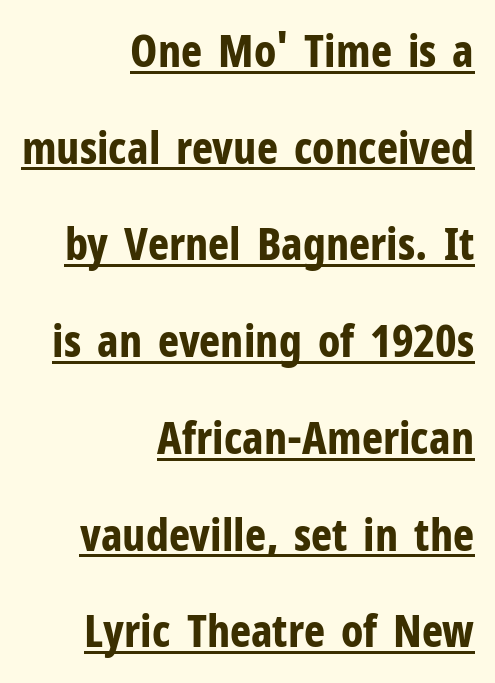
Vertical strokes here are truly vertical. Caption: standard tracking, unaltered. Quick note: interline space is abundant. The letters are bold, with thick, heavy strokes. Compared with undecorated copy, this sample adds a rule below the words. Alignment: flush right.
